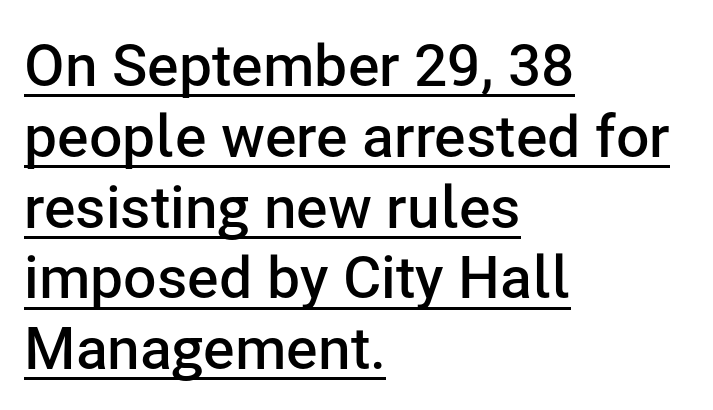
{"serif": "no", "italic": "no", "bold": "semi", "weight": "semibold", "width": "normal", "stroke_contrast": "low", "x_height": "medium", "monospaced": "no", "underline": "yes", "align": "left", "line_spacing_ratio": 1.2, "letter_spacing": "normal", "letter_spacing_em": 0.0, "glyph_px": 59}
